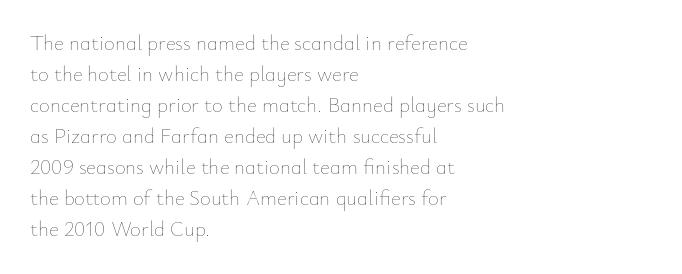
{"italic": "no", "bold": "no", "underline": "no", "align": "left", "line_spacing": "normal", "line_spacing_ratio": 1.48, "letter_spacing": "normal", "letter_spacing_em": 0.0, "glyph_px": 21}
